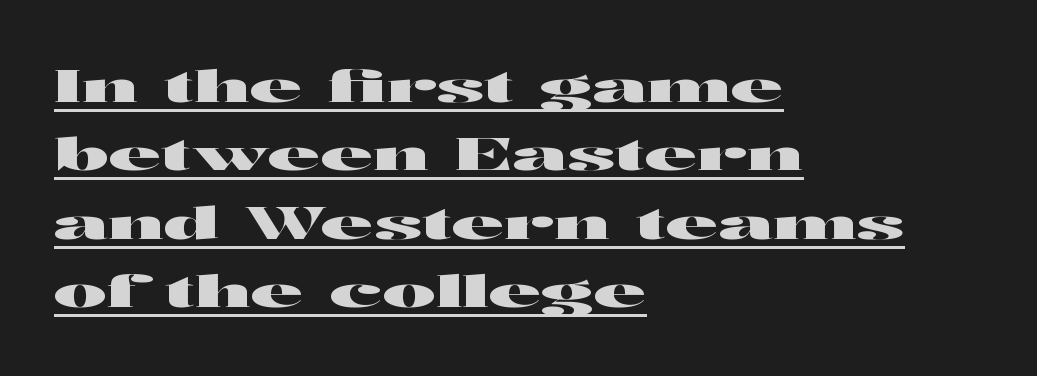
These lines are set flush left with a ragged right edge. Note: no serifs on the glyphs. The rendering uses a moderate line-height, typical for paragraphs. The letterforms sit shoulder to shoulder at normal distance. You can tell it's not italic because the verticals are truly vertical.
